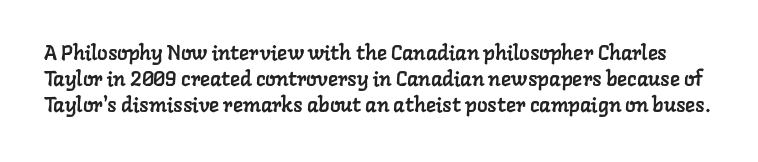
{"underline": "no", "line_spacing": "normal", "line_spacing_ratio": 1.25, "letter_spacing": "normal", "letter_spacing_em": 0.0, "glyph_px": 21}
